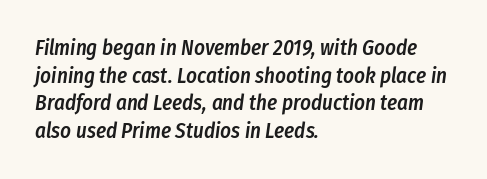
Q: Is the text bold? A: Semi-bold.
Q: Is the text italic (slanted)? A: Yes, it leans right by about 8 degrees.
Q: Is the text underlined? A: No.
Q: How is the paragraph aligned? A: Left-aligned.
Q: Is the spacing between letters normal or unusually wide? A: Normal.
Q: Is the spacing between lines tight, normal or loose? A: Normal.
